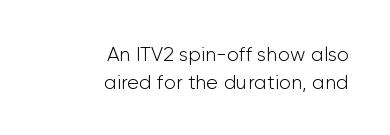
Q: Is the text bold? A: No.
Q: Is the text italic (slanted)? A: No, it is upright.
Q: Is the text underlined? A: No.
Q: How is the paragraph aligned? A: Right-aligned.
Q: Is the spacing between letters normal or unusually wide? A: Normal.
Q: Is the spacing between lines tight, normal or loose? A: Normal.
